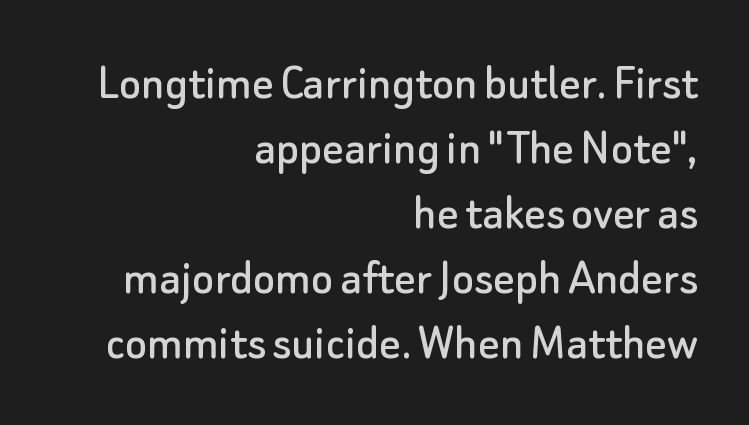
Each letter's strokes conclude bluntly, with no projecting serifs. Looks like regular typesetting: each glyph gets only the width it needs. The axis of the letterforms is exactly vertical. Whoever set this chose a conventional vertical rhythm. Here the glyphs are tracked normally, forming tight word shapes. This rendering uses right alignment, leaving the left contour irregular.
